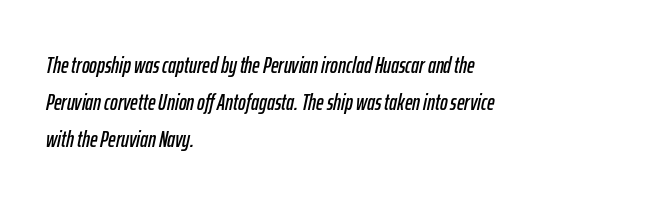
The rag falls on the right side of this text block. The text carries the slant typical of an italic or oblique font. These lines keep a tight, regular rhythm from letter to letter. This rendering features lettering with no underline. Each new line begins a customary step beneath the previous one.
